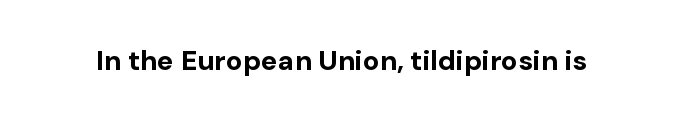
{"serif": "no", "italic": "no", "bold": "yes", "weight": "bold", "width": "normal", "stroke_contrast": "low", "x_height": "medium", "monospaced": "no", "underline": "no", "letter_spacing": "normal", "letter_spacing_em": 0.0, "glyph_px": 28}
